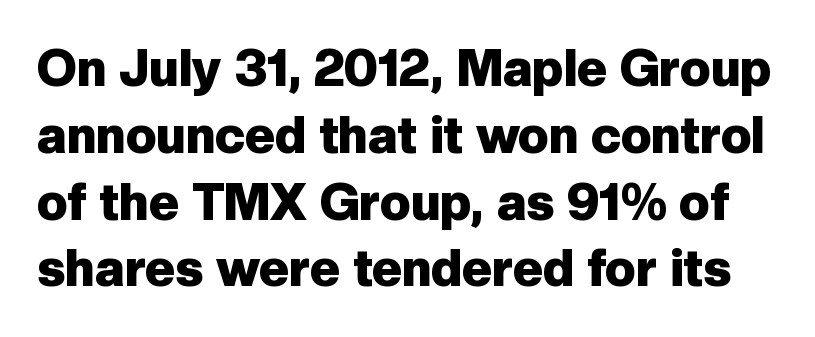
The image shows 51 px heavy sans-serif type, upright; set normal line spacing (1.31x), normal letter spacing, not underlined; low stroke contrast and a medium x-height.
